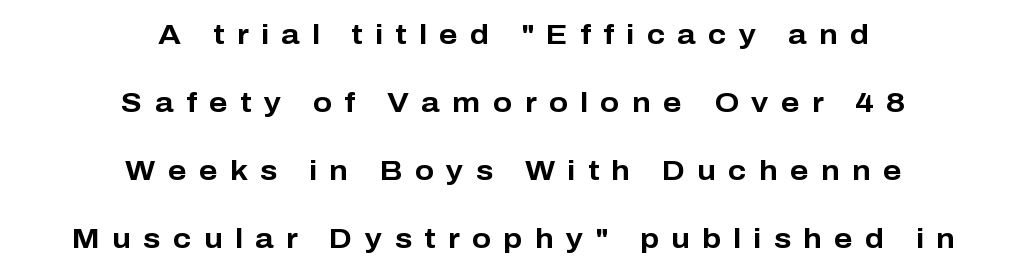
The image shows 28 px bold sans-serif type, upright; set centered, loose line spacing (2.43x), unusually wide letter spacing (+0.44 em), not underlined; low stroke contrast and a medium x-height.
